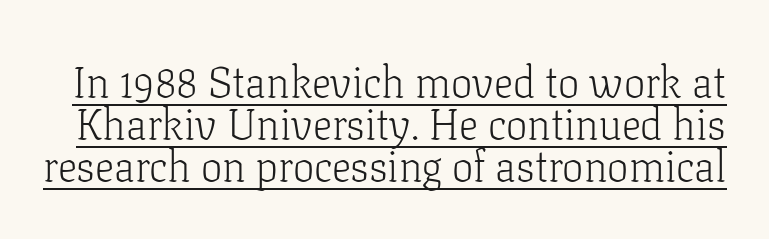
{"serif": "yes", "italic": "no", "bold": "no", "weight": "light", "width": "normal", "stroke_contrast": "low", "x_height": "medium", "monospaced": "no", "underline": "yes", "line_spacing": "tight", "line_spacing_ratio": 0.98, "letter_spacing": "normal", "letter_spacing_em": 0.0, "glyph_px": 43}
